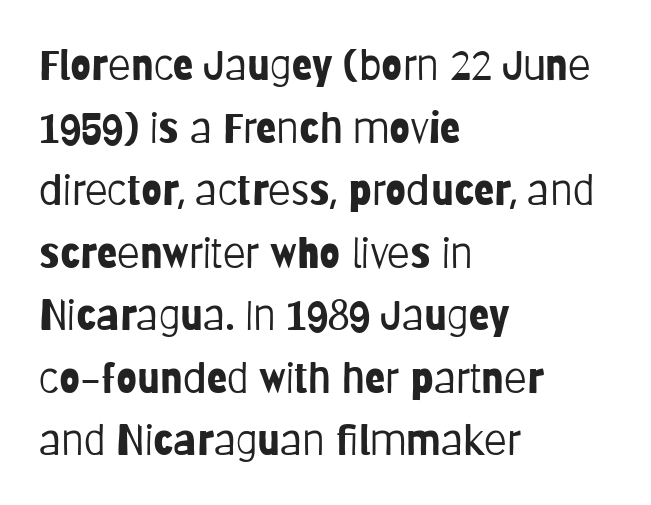
Q: Is the text bold? A: No.
Q: Is the text italic (slanted)? A: No, it is upright.
Q: Is the typeface a serif or a sans-serif typeface? A: Sans-serif.
Q: Is the text underlined? A: No.
Q: How is the paragraph aligned? A: Left-aligned.
Q: Is the spacing between letters normal or unusually wide? A: Normal.
Q: Is the spacing between lines tight, normal or loose? A: Normal.
Q: Width (condensed, normal, or wide)? A: Condensed.
Q: Stroke contrast? A: Low.
Q: x-height? A: Large.
Q: Monospaced? A: No.
